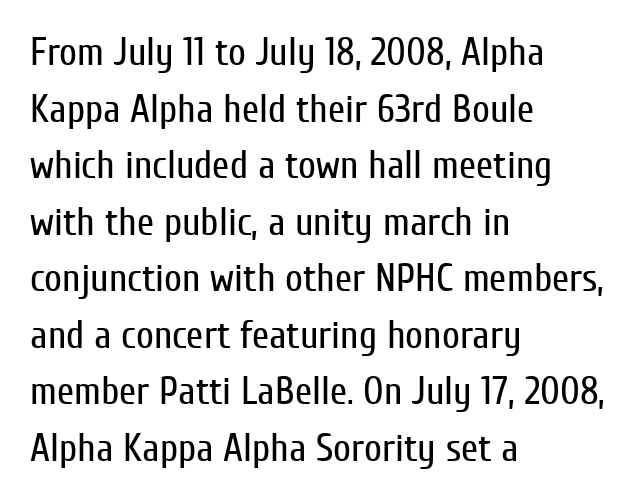
The image shows 39 px regular-weight, condensed sans-serif type, upright; set left-aligned, normal line spacing (1.45x), normal letter spacing, not underlined; low stroke contrast and a medium x-height.
